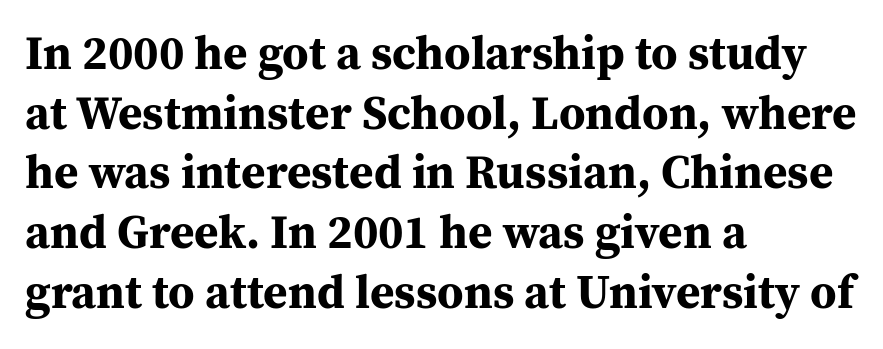
The image shows 47 px bold serif type, upright; set left-aligned, normal line spacing (1.27x), normal letter spacing, not underlined; medium stroke contrast and a medium x-height.
